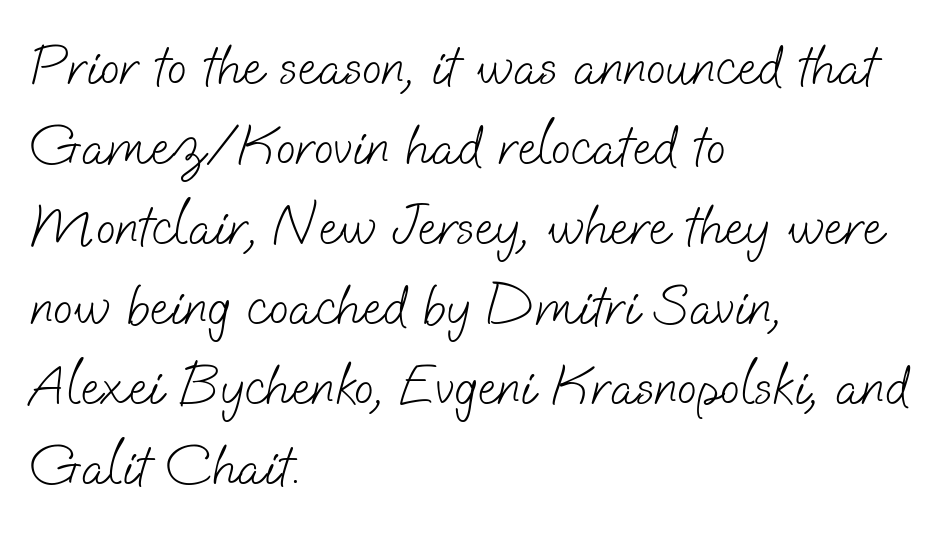
The image shows 58 px light sans-serif type; set left-aligned, normal line spacing (1.38x), normal letter spacing, not underlined; low stroke contrast and a small x-height.
